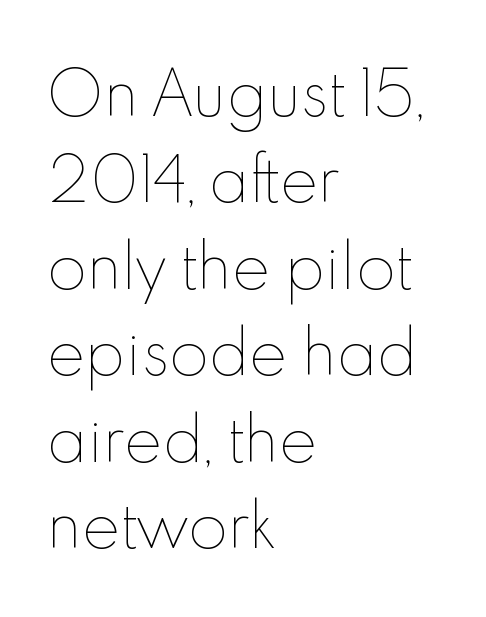
The image shows 58 px thin type, upright; set left-aligned, normal line spacing (1.49x), normal letter spacing, not underlined; a small x-height.
